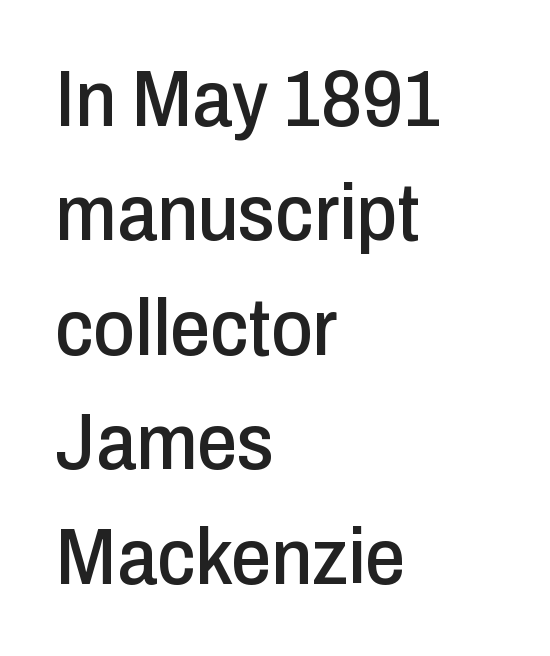
Descenders are the only things crossing below the line. This block has exactly the height ordinary leading produces. Note the varied advance widths — an 'i' is clearly narrower than an 'm'. Compared with a centered layout, this one pins lines to the left instead.
